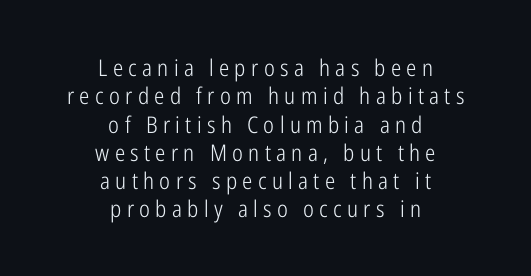
Q: Is the text bold? A: No.
Q: Is the text italic (slanted)? A: No, it is upright.
Q: Is the text underlined? A: No.
Q: How is the paragraph aligned? A: Centered.
Q: Is the spacing between letters normal or unusually wide? A: Unusually wide.
